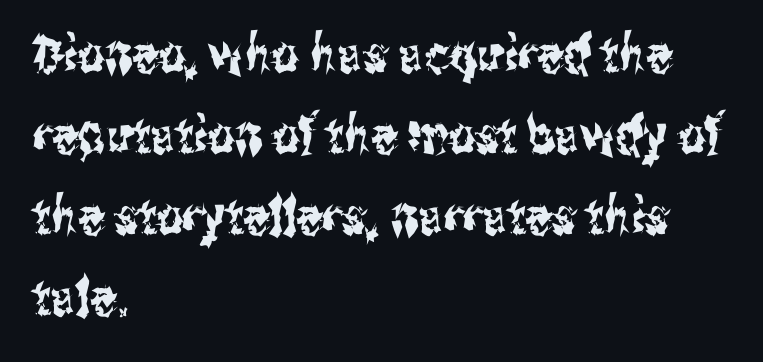
Is the block centered? No — it sits flush against the left margin. In terms of leading, this rendering sits right in the middle. Spacing verdict: proportional, widths tailored to each character. Clear beneath every line of the passage. How are the letters spaced? Ordinarily, with no added tracking. The type family on display is of the sans-serif kind.
